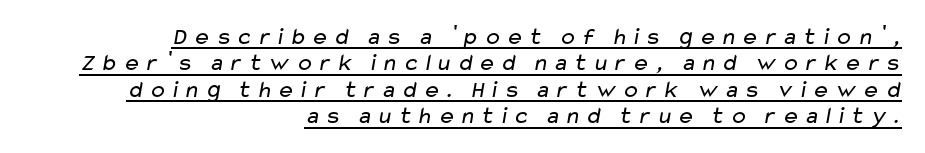
Q: Is the text bold? A: No.
Q: Is the text underlined? A: Yes.
Q: How is the paragraph aligned? A: Right-aligned.
Q: Is the spacing between lines tight, normal or loose? A: Tight.
